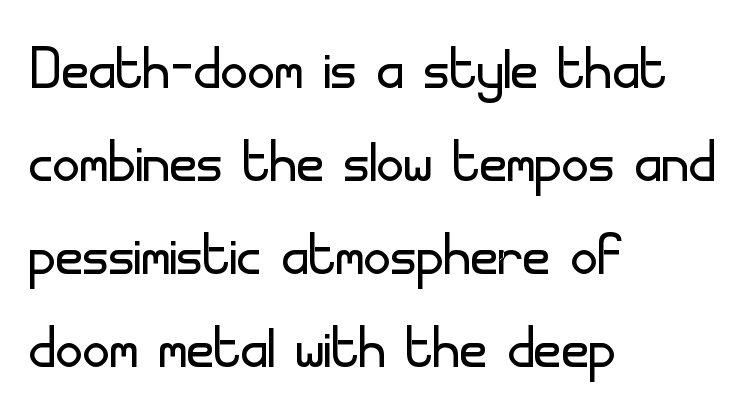
{"serif": "no", "italic": "no", "bold": "no", "weight": "light", "width": "normal", "stroke_contrast": "low", "x_height": "small", "monospaced": "no", "underline": "no", "align": "left", "line_spacing_ratio": 1.24, "letter_spacing": "normal", "letter_spacing_em": 0.0, "glyph_px": 75}
